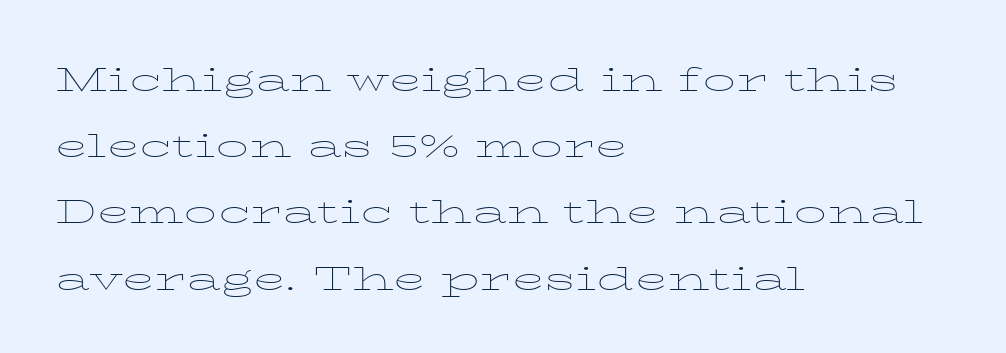
Notice how descenders clear the ascenders below comfortably — that's standard leading. The passage is arranged the way most books set body copy — flush left. Is this a fixed-width face? No — the glyphs have proportional, varying widths. No extra tracking has been applied to these lines. Ink coverage per letter is moderate at most.
